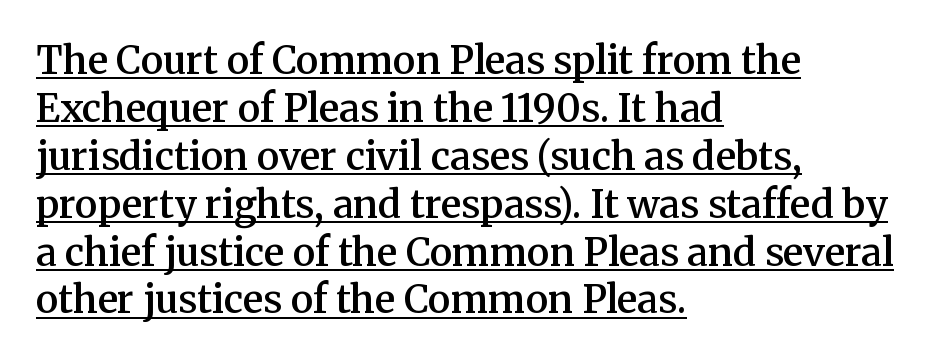
Q: Is the text bold? A: Semi-bold.
Q: Is the text italic (slanted)? A: No, it is upright.
Q: Is the typeface a serif or a sans-serif typeface? A: Serif.
Q: Is the text underlined? A: Yes.
Q: How is the paragraph aligned? A: Left-aligned.
Q: Is the spacing between letters normal or unusually wide? A: Normal.
Q: Is the spacing between lines tight, normal or loose? A: Normal.
Q: Width (condensed, normal, or wide)? A: Normal.
Q: Stroke contrast? A: Medium.
Q: x-height? A: Medium.
Q: Monospaced? A: No.
